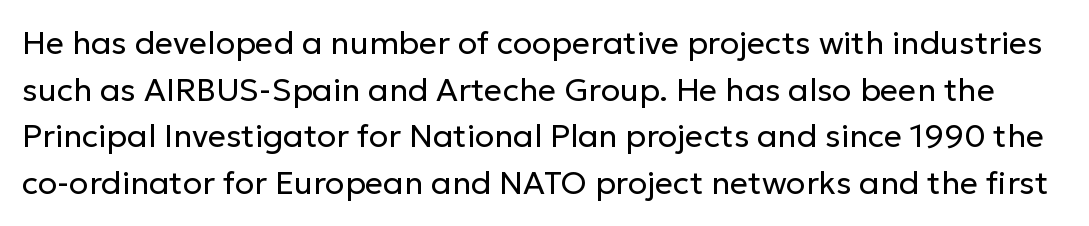
This sample uses plain, unmodified letter spacing. The lines sit at an ordinary, default distance from one another. The characters display no serif detailing; their extremities are plain. Beneath every word, the page is bare.
